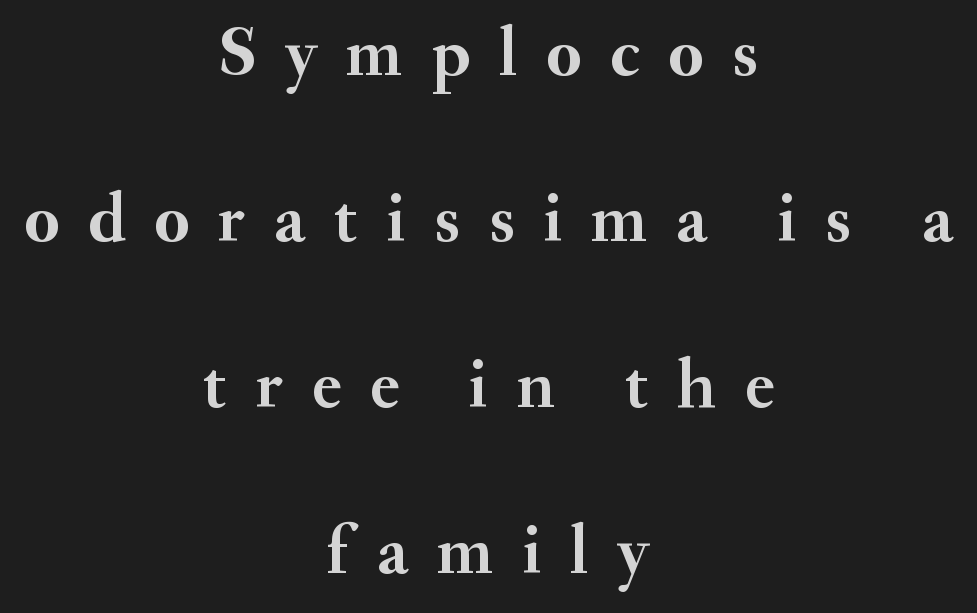
{"serif": "yes", "italic": "no", "bold": "yes", "weight": "semibold", "width": "normal", "stroke_contrast": "medium", "x_height": "small", "monospaced": "no", "underline": "no", "align": "center", "line_spacing": "loose", "line_spacing_ratio": 2.37, "letter_spacing": "wide", "letter_spacing_em": 0.41, "glyph_px": 70}
